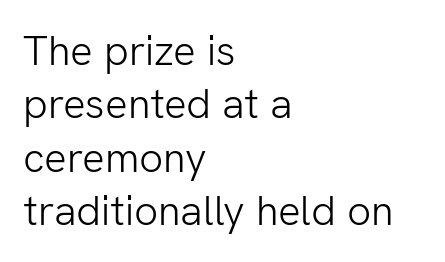
Q: Is the text bold? A: No.
Q: Is the text italic (slanted)? A: No, it is upright.
Q: Is the typeface a serif or a sans-serif typeface? A: Sans-serif.
Q: Is the text underlined? A: No.
Q: How is the paragraph aligned? A: Left-aligned.
Q: Is the spacing between letters normal or unusually wide? A: Normal.
Q: Is the spacing between lines tight, normal or loose? A: Normal.
Q: Width (condensed, normal, or wide)? A: Normal.
Q: Stroke contrast? A: Low.
Q: x-height? A: Medium.
Q: Monospaced? A: No.
